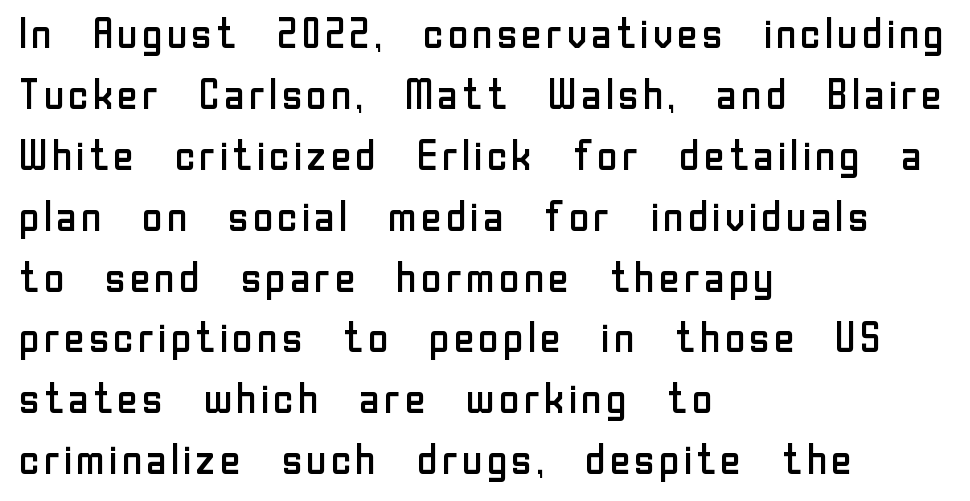
The image shows 42 px regular-weight sans-serif type, upright; set left-aligned, normal line spacing (1.45x), normal letter spacing, not underlined; low stroke contrast and a medium x-height.
